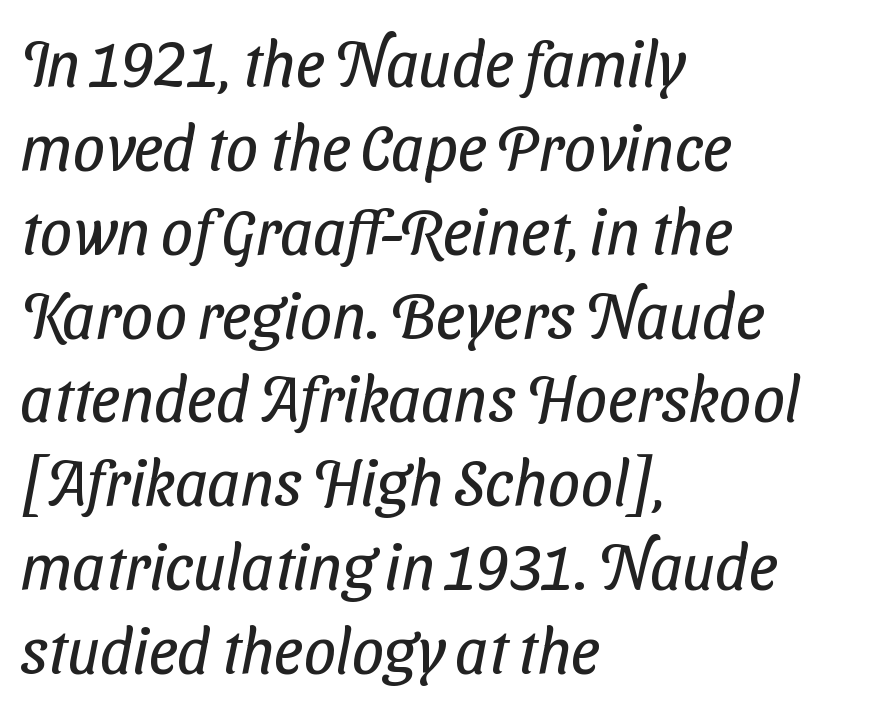
Q: Is the text bold? A: No.
Q: Is the typeface a serif or a sans-serif typeface? A: Sans-serif.
Q: Is the text underlined? A: No.
Q: How is the paragraph aligned? A: Left-aligned.
Q: Is the spacing between letters normal or unusually wide? A: Normal.
Q: Is the spacing between lines tight, normal or loose? A: Normal.
Q: Width (condensed, normal, or wide)? A: Condensed.
Q: Stroke contrast? A: Low.
Q: x-height? A: Medium.
Q: Monospaced? A: No.
